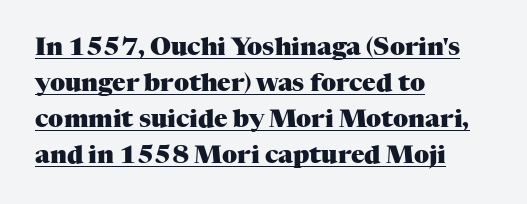
The image shows 25 px bold type, upright; set left-aligned, normal line spacing (1.44x), normal letter spacing, underlined.
